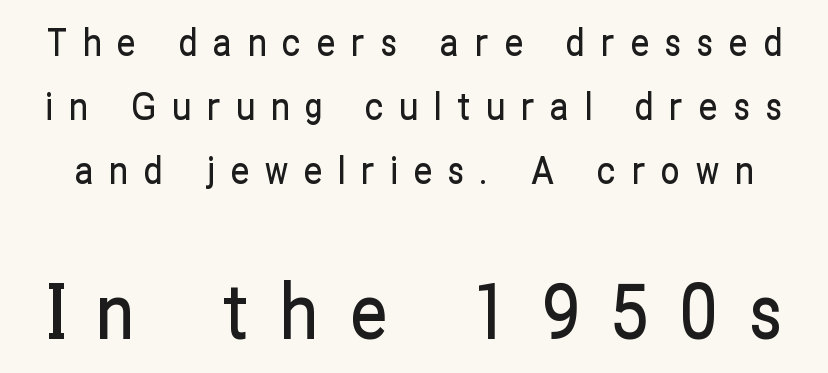
The passage shown is typeset with a sans-serif family. Unmarked baselines from the first word to the last. The typography opts for an upright posture over an oblique one. Does extra space separate the letters? Yes, quite a lot of it. A student would notice the bottom passage is typeset larger than what precedes it. Think of a printed novel: that variable character pitch is what you see here.
